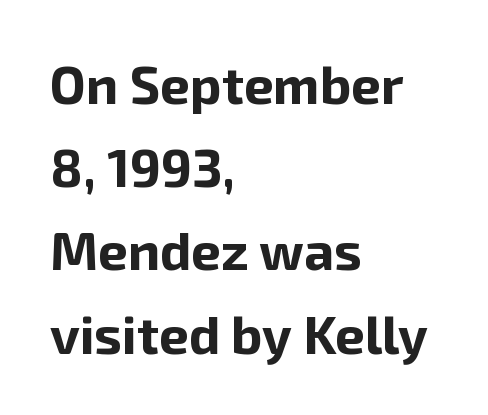
Q: Is the text bold? A: Yes.
Q: Is the text italic (slanted)? A: No, it is upright.
Q: Is the typeface a serif or a sans-serif typeface? A: Sans-serif.
Q: Is the text underlined? A: No.
Q: How is the paragraph aligned? A: Left-aligned.
Q: Is the spacing between letters normal or unusually wide? A: Normal.
Q: Is the spacing between lines tight, normal or loose? A: Normal.
Q: Width (condensed, normal, or wide)? A: Normal.
Q: Stroke contrast? A: Low.
Q: x-height? A: Medium.
Q: Monospaced? A: No.
